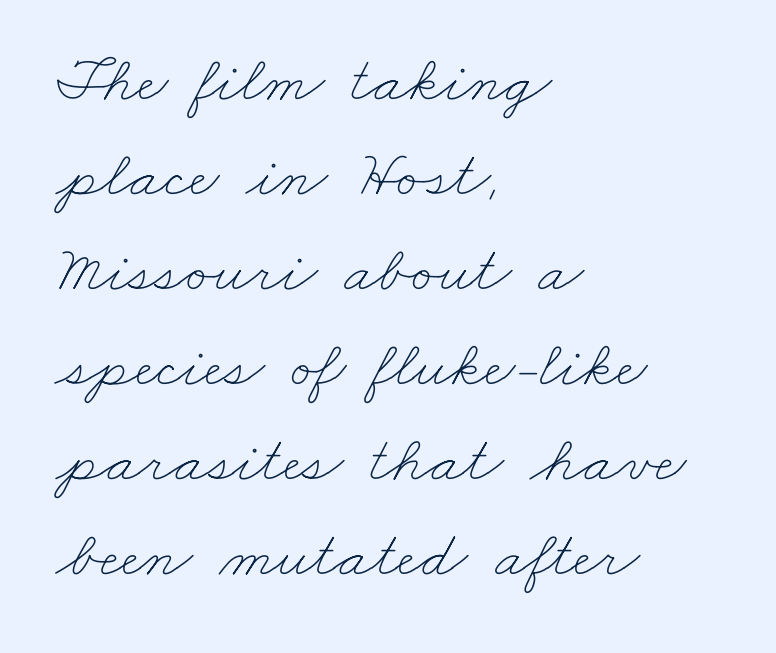
Q: Is the text bold? A: No.
Q: Is the text underlined? A: No.
Q: How is the paragraph aligned? A: Left-aligned.
Q: Is the spacing between letters normal or unusually wide? A: Normal.
Q: Is the spacing between lines tight, normal or loose? A: Normal.
Q: Width (condensed, normal, or wide)? A: Wide.
Q: Stroke contrast? A: Low.
Q: x-height? A: Small.
Q: Monospaced? A: No.
